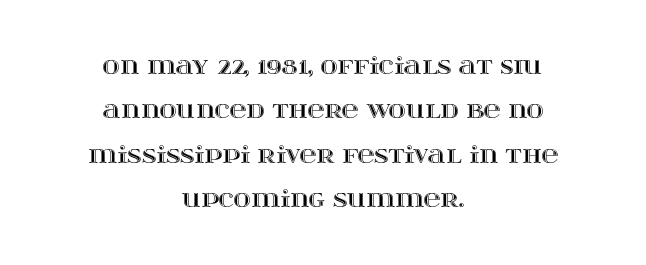
The image shows 23 px text type, upright; set centered, loose line spacing (1.93x), normal letter spacing, not underlined.
